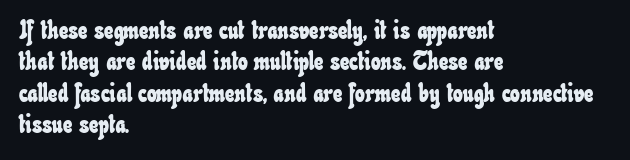
The paragraph shown leans on its left margin. The glyphs are unaccompanied by any horizontal stroke below them. Words appear dense and cohesive because spacing is normal.
